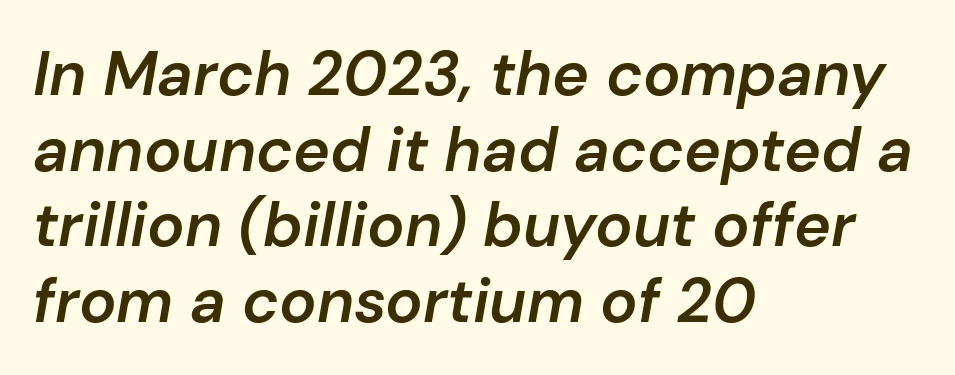
The image shows 62 px semibold type, italic (leaning right); set left-aligned, line spacing 1.22x, normal letter spacing, not underlined; low stroke contrast and a medium x-height.
